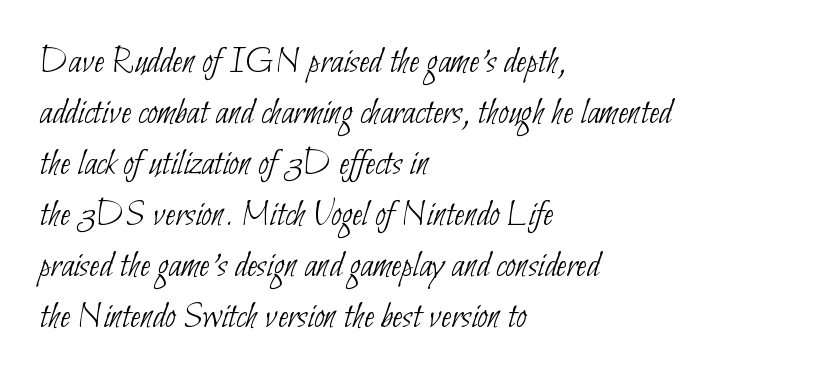
{"serif": "no", "bold": "no", "weight": "thin", "width": "condensed", "stroke_contrast": "low", "x_height": "small", "monospaced": "no", "underline": "no", "align": "left", "line_spacing": "normal", "line_spacing_ratio": 1.34, "letter_spacing": "normal", "letter_spacing_em": 0.0, "glyph_px": 38}
